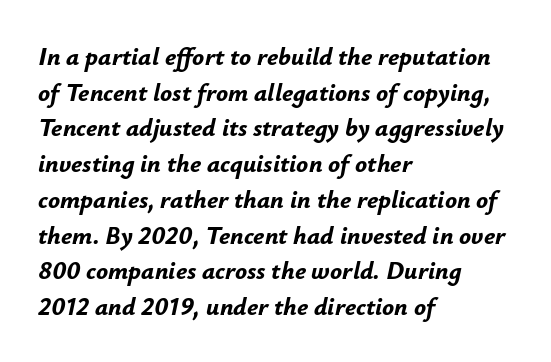
Q: Is the text bold? A: Yes.
Q: Is the text italic (slanted)? A: Yes, it leans right by about 12 degrees.
Q: Is the text underlined? A: No.
Q: How is the paragraph aligned? A: Left-aligned.
Q: Is the spacing between letters normal or unusually wide? A: Normal.
Q: Is the spacing between lines tight, normal or loose? A: Normal.
